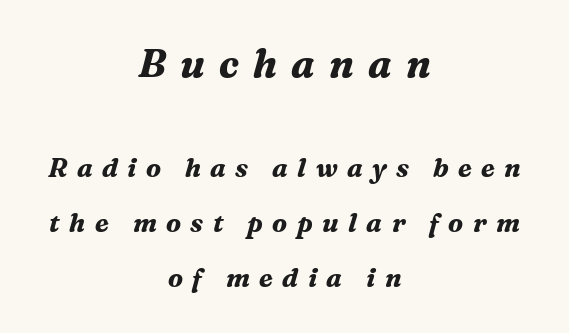
The image shows 39 px bold serif type, italic (leaning right); set centered, loose line spacing (2.11x), unusually wide letter spacing (+0.36 em), not underlined; the first (top) block is 1.5x larger; medium stroke contrast and a medium x-height.
